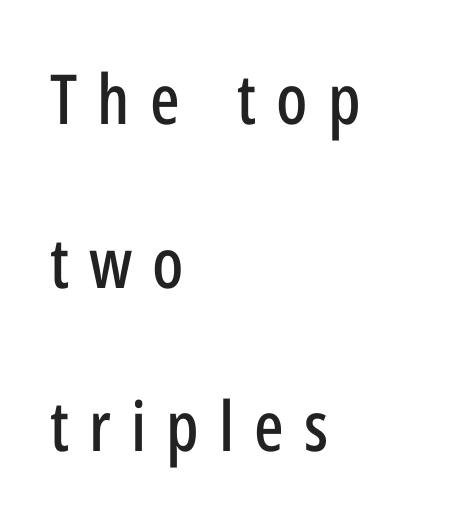
Q: Is the text italic (slanted)? A: No, it is upright.
Q: Is the typeface a serif or a sans-serif typeface? A: Sans-serif.
Q: Is the text underlined? A: No.
Q: How is the paragraph aligned? A: Left-aligned.
Q: Is the spacing between letters normal or unusually wide? A: Unusually wide.
Q: Is the spacing between lines tight, normal or loose? A: Loose.
Q: Width (condensed, normal, or wide)? A: Condensed.
Q: Stroke contrast? A: Low.
Q: x-height? A: Medium.
Q: Monospaced? A: No.
